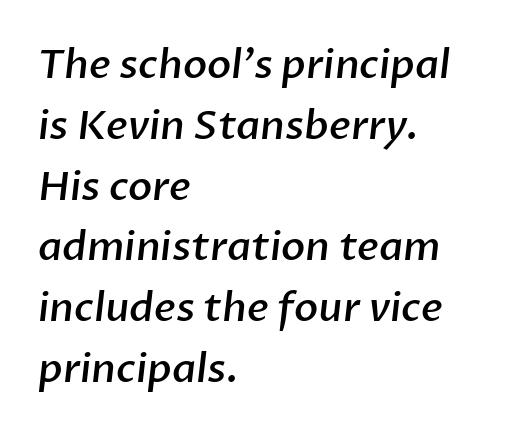
The image shows 40 px semibold sans-serif type; set left-aligned, normal line spacing (1.52x), normal letter spacing, not underlined; low stroke contrast and a medium x-height.
